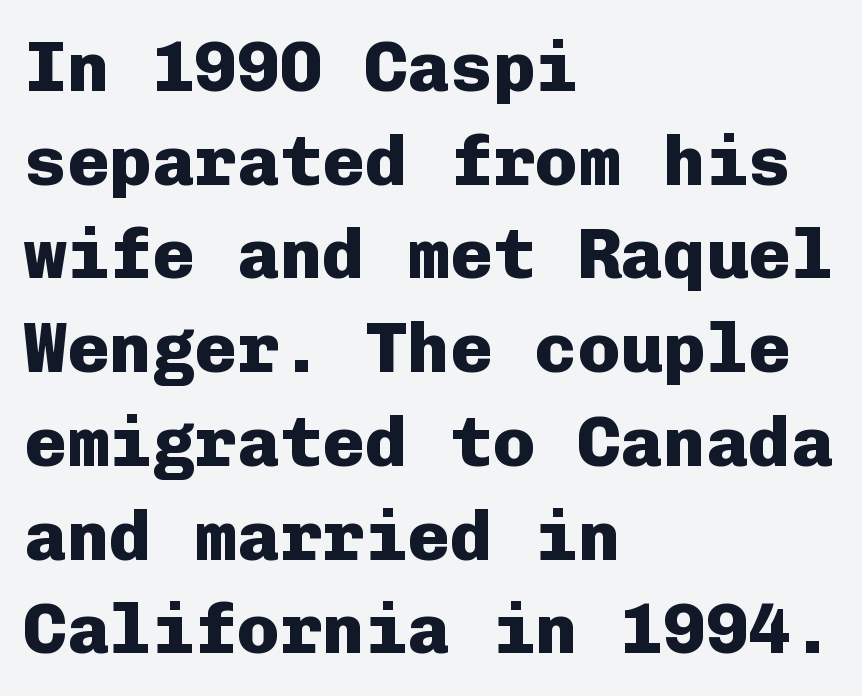
The image shows 71 px heavy sans-serif type, upright, monospaced; set left-aligned, normal line spacing (1.32x), normal letter spacing, not underlined; low stroke contrast and a medium x-height.
